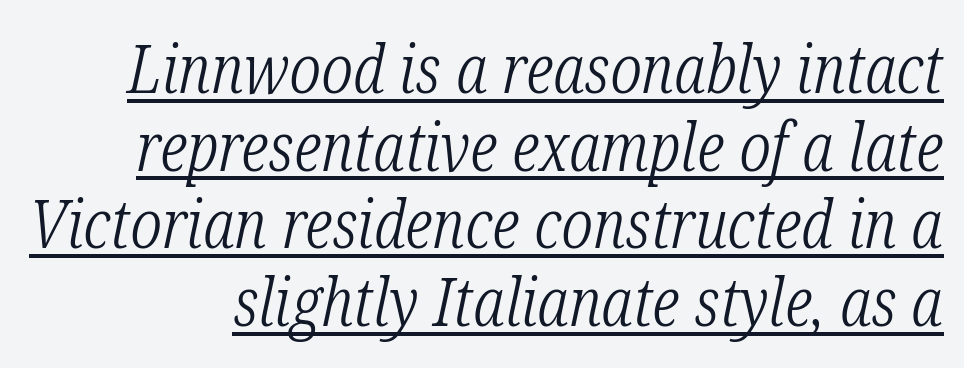
{"serif": "yes", "italic": "yes", "lean": "right", "slant_degrees": 12, "bold": "no", "weight": "light", "width": "condensed", "stroke_contrast": "low", "x_height": "medium", "monospaced": "no", "underline": "yes", "line_spacing_ratio": 1.16, "letter_spacing": "normal", "letter_spacing_em": 0.0, "glyph_px": 67}
